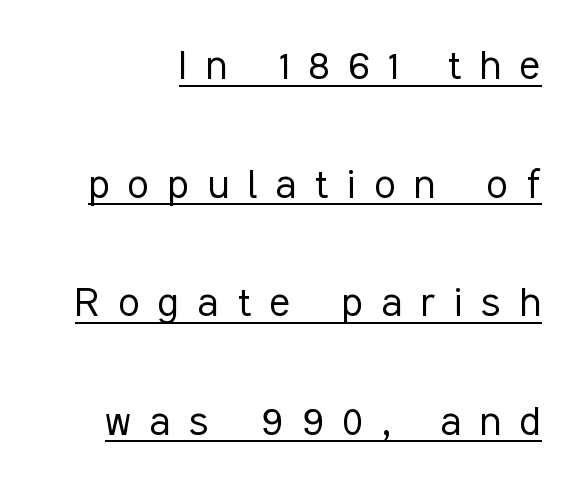
{"serif": "no", "italic": "no", "bold": "no", "weight": "light", "width": "condensed", "stroke_contrast": "low", "x_height": "medium", "monospaced": "no", "underline": "yes", "align": "right", "line_spacing": "loose", "line_spacing_ratio": 2.47, "letter_spacing": "wide", "letter_spacing_em": 0.4, "glyph_px": 48}
